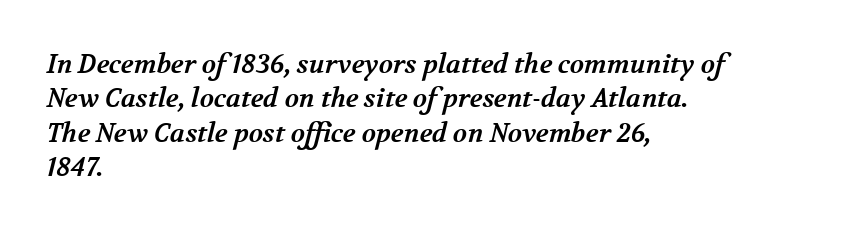
{"bold": "yes", "underline": "no", "align": "left", "line_spacing": "normal", "line_spacing_ratio": 1.32, "letter_spacing": "normal", "letter_spacing_em": 0.0, "glyph_px": 26}
